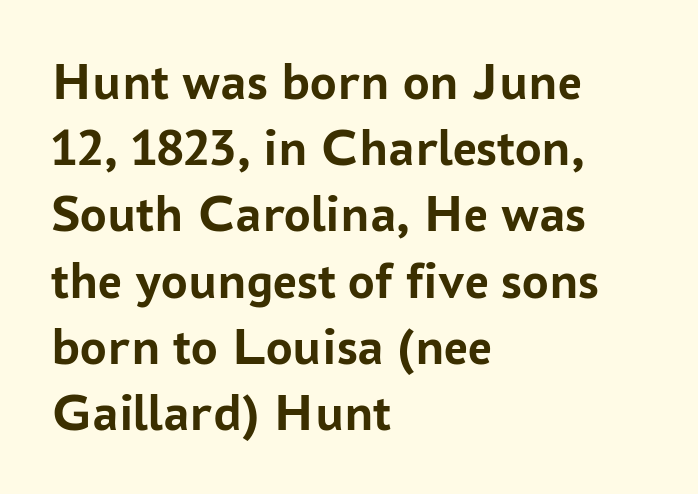
Words appear dense and cohesive because spacing is normal. The rendering uses natural spacing where letterforms have individual widths. What's the leading like? Ordinary, nothing unusual. Each letter's strokes conclude bluntly, with no projecting serifs. The lettering holds an erect, upright posture throughout. Its strokes are broad and dark, the hallmark of bold type.
